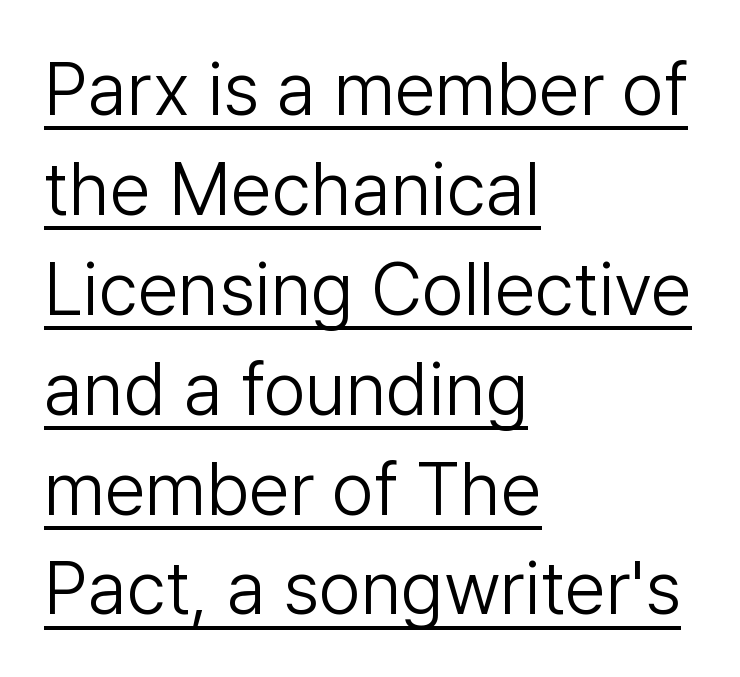
Q: Is the text bold? A: No.
Q: Is the text italic (slanted)? A: No, it is upright.
Q: Is the typeface a serif or a sans-serif typeface? A: Sans-serif.
Q: Is the text underlined? A: Yes.
Q: How is the paragraph aligned? A: Left-aligned.
Q: Is the spacing between letters normal or unusually wide? A: Normal.
Q: Is the spacing between lines tight, normal or loose? A: Normal.
Q: Width (condensed, normal, or wide)? A: Normal.
Q: Stroke contrast? A: Low.
Q: x-height? A: Medium.
Q: Monospaced? A: No.
